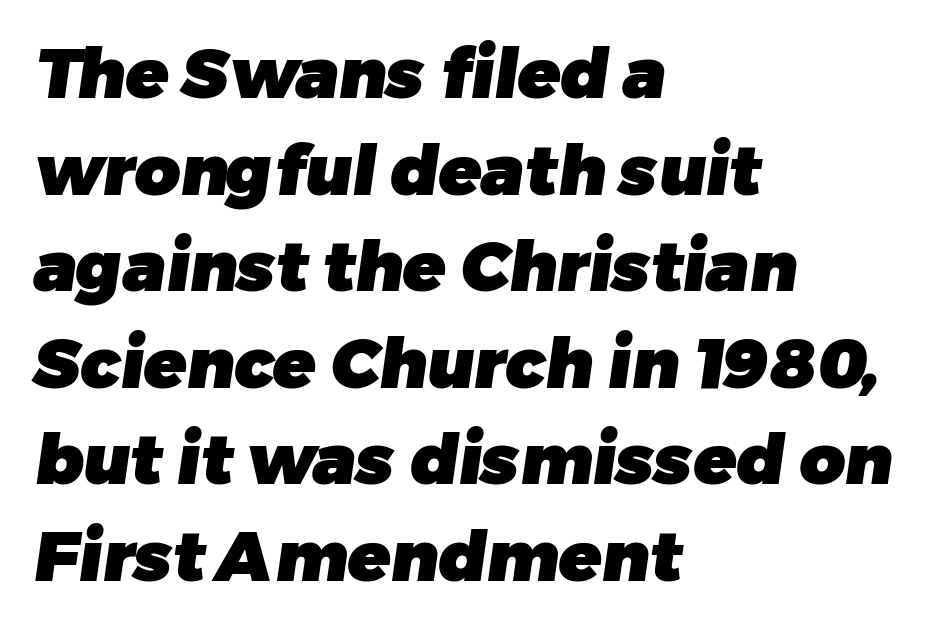
Any mark beneath the type? The region is blank. The face used here is a sans, in the tradition of grotesques and geometrics. Does the weight exceed regular? Yes, all the way to bold. Look at the tracking — it's just the regular setting, nothing added. A student would call this left alignment; a typographer would say flush left, rag right.
